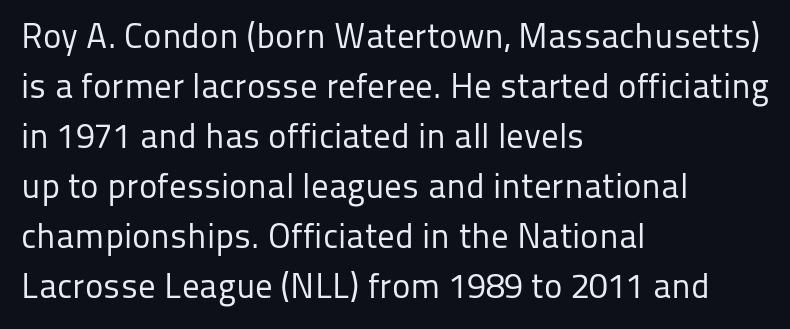
{"serif": "no", "italic": "no", "bold": "no", "weight": "regular", "width": "normal", "stroke_contrast": "low", "x_height": "medium", "monospaced": "no", "underline": "no", "align": "left", "line_spacing": "normal", "line_spacing_ratio": 1.43, "letter_spacing": "normal", "letter_spacing_em": 0.0, "glyph_px": 35}
